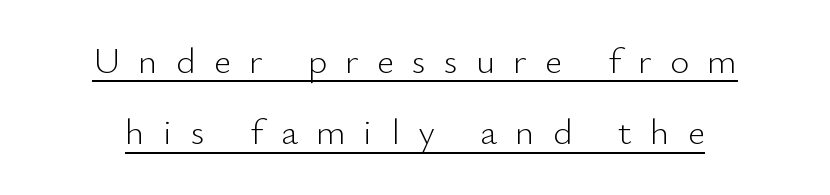
The image shows 37 px light sans-serif type, upright; set loose line spacing (1.93x), unusually wide letter spacing (+0.49 em), underlined; low stroke contrast and a small x-height.
